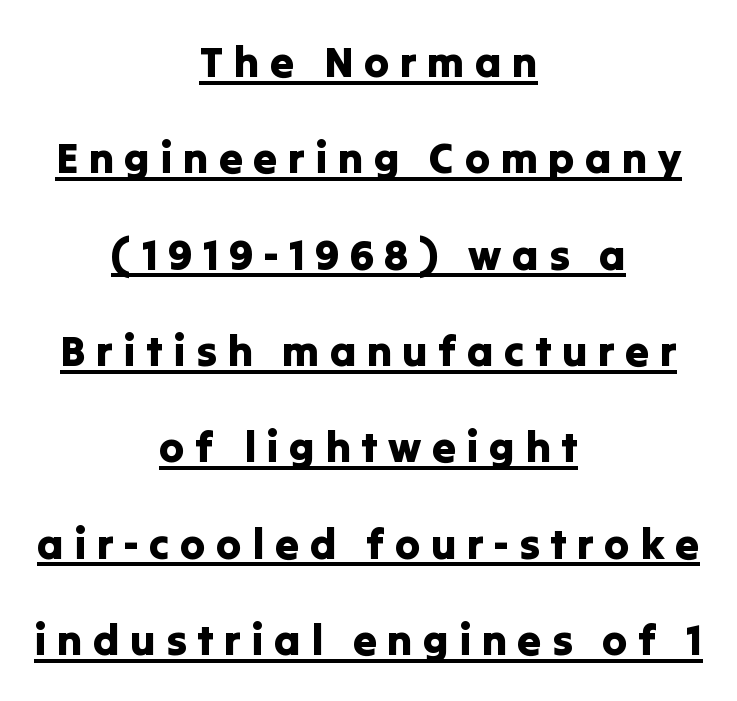
Somebody hit Ctrl+U on this one — the words are underlined. The face used here is a sans, in the tradition of grotesques and geometrics. What stands out about the letter spacing? Its width — letters are far apart. A student would call this center alignment; a typographer would say set centered. Ordinary non-slanted type is in use. Spacing verdict: proportional, widths tailored to each character.
